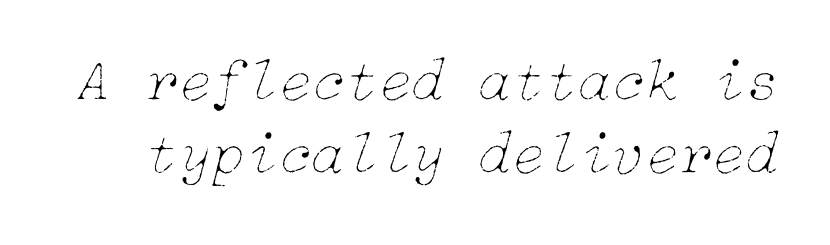
{"italic": "yes", "lean": "right", "slant_degrees": 15, "bold": "no", "weight": "thin", "width": "normal", "stroke_contrast": "low", "x_height": "medium", "underline": "no", "line_spacing_ratio": 1.19, "letter_spacing": "normal", "letter_spacing_em": 0.0, "glyph_px": 61}
